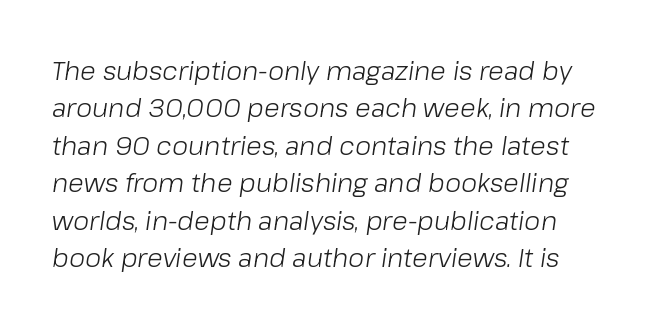
The image shows 26 px text type, italic (leaning right); set normal line spacing (1.44x), normal letter spacing, not underlined.
